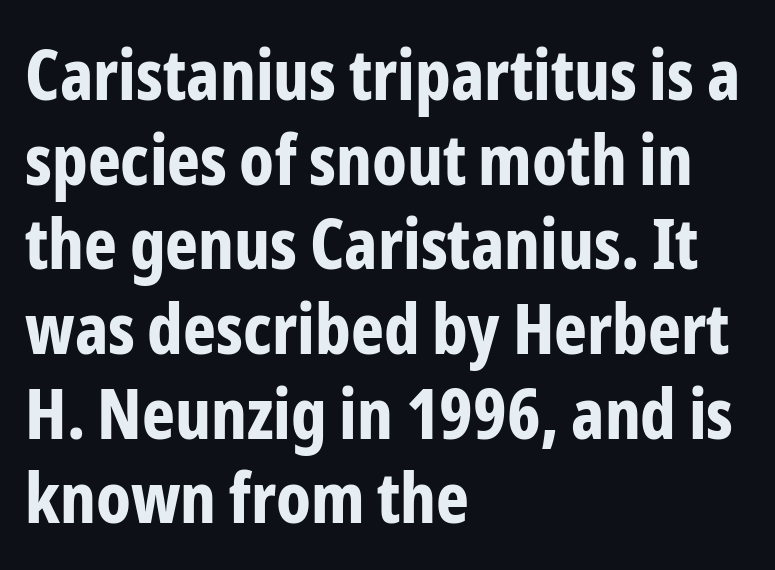
The image shows 70 px bold, condensed sans-serif type, upright; set left-aligned, line spacing 1.21x, normal letter spacing, not underlined; low stroke contrast and a medium x-height.
